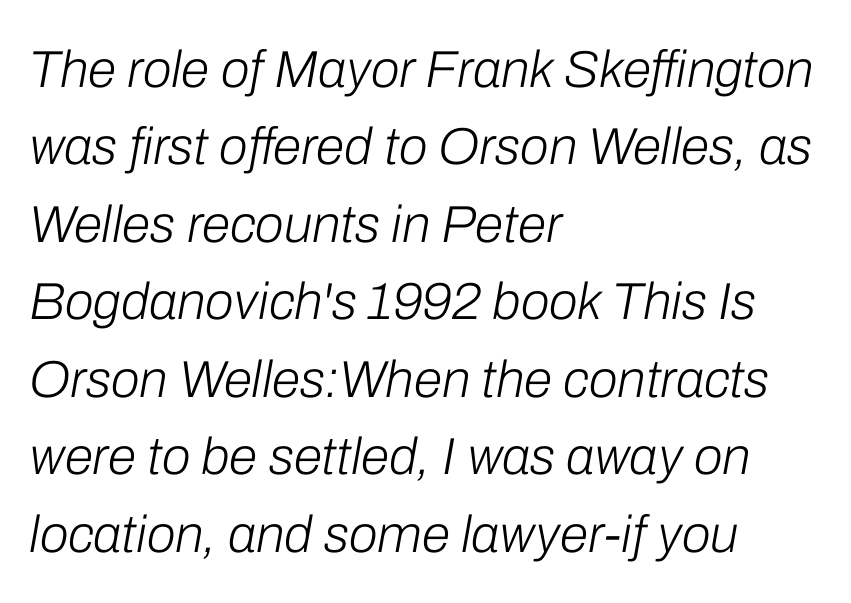
The image shows 52 px light type, italic (leaning right); set left-aligned, normal line spacing (1.49x), normal letter spacing, not underlined; low stroke contrast and a medium x-height.
